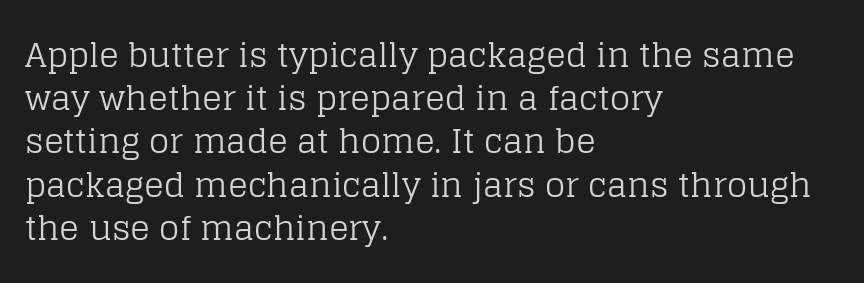
Q: Is the text bold? A: No.
Q: Is the text italic (slanted)? A: No, it is upright.
Q: Is the typeface a serif or a sans-serif typeface? A: Serif.
Q: Is the text underlined? A: No.
Q: How is the paragraph aligned? A: Left-aligned.
Q: Is the spacing between letters normal or unusually wide? A: Normal.
Q: Is the spacing between lines tight, normal or loose? A: Normal.
Q: Width (condensed, normal, or wide)? A: Normal.
Q: Stroke contrast? A: Low.
Q: x-height? A: Large.
Q: Monospaced? A: No.
